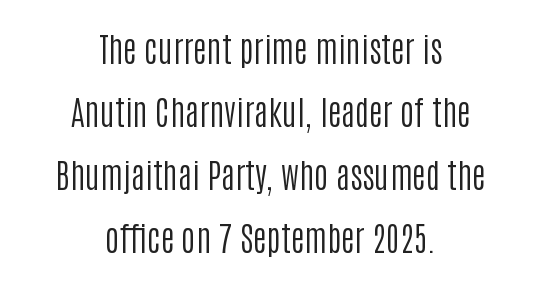
{"serif": "no", "italic": "no", "bold": "no", "weight": "regular", "width": "condensed", "stroke_contrast": "low", "x_height": "large", "monospaced": "no", "underline": "no", "align": "center", "line_spacing_ratio": 1.85, "letter_spacing": "normal", "letter_spacing_em": 0.0, "glyph_px": 34}
